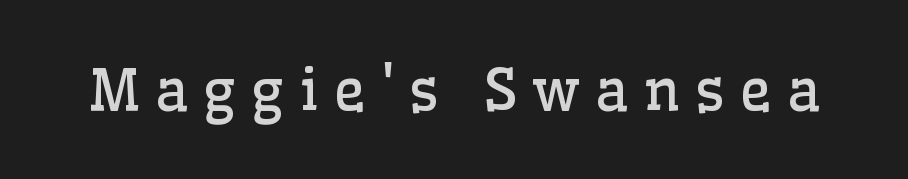
The image shows 57 px regular-weight serif type, upright; set unusually wide letter spacing (+0.26 em), not underlined; low stroke contrast and a medium x-height.
